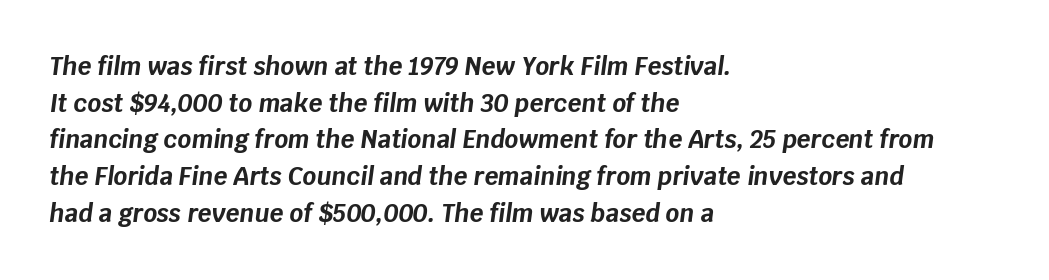
Q: Is the text bold? A: Yes.
Q: Is the text italic (slanted)? A: Yes, it leans right by about 8 degrees.
Q: Is the text underlined? A: No.
Q: How is the paragraph aligned? A: Left-aligned.
Q: Is the spacing between letters normal or unusually wide? A: Normal.
Q: Is the spacing between lines tight, normal or loose? A: Normal.
